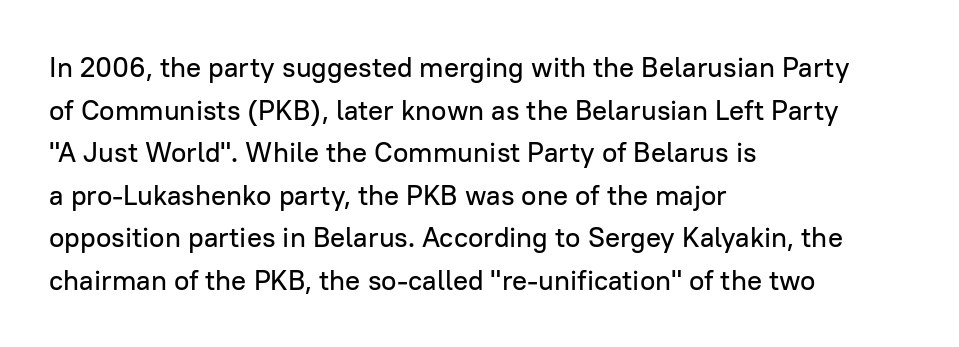
The image shows 28 px sans-serif type, upright; set left-aligned, normal line spacing (1.52x), normal letter spacing, not underlined; low stroke contrast and a medium x-height.
